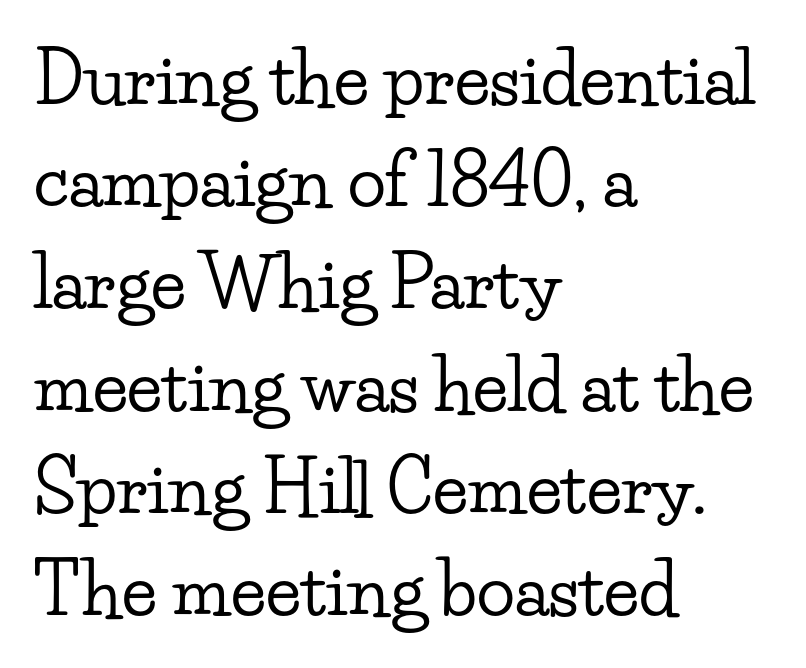
{"serif": "yes", "italic": "no", "width": "wide", "stroke_contrast": "low", "x_height": "small", "monospaced": "no", "underline": "no", "align": "left", "line_spacing": "normal", "line_spacing_ratio": 1.44, "letter_spacing": "normal", "letter_spacing_em": 0.0, "glyph_px": 71}
